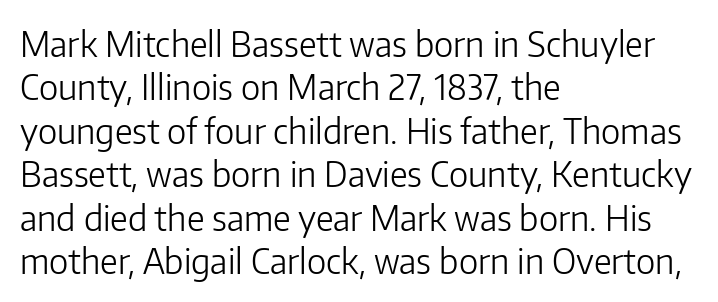
Q: Is the text bold? A: No.
Q: Is the text italic (slanted)? A: No, it is upright.
Q: Is the typeface a serif or a sans-serif typeface? A: Sans-serif.
Q: Is the text underlined? A: No.
Q: How is the paragraph aligned? A: Left-aligned.
Q: Is the spacing between letters normal or unusually wide? A: Normal.
Q: Width (condensed, normal, or wide)? A: Normal.
Q: Stroke contrast? A: Low.
Q: x-height? A: Medium.
Q: Monospaced? A: No.
